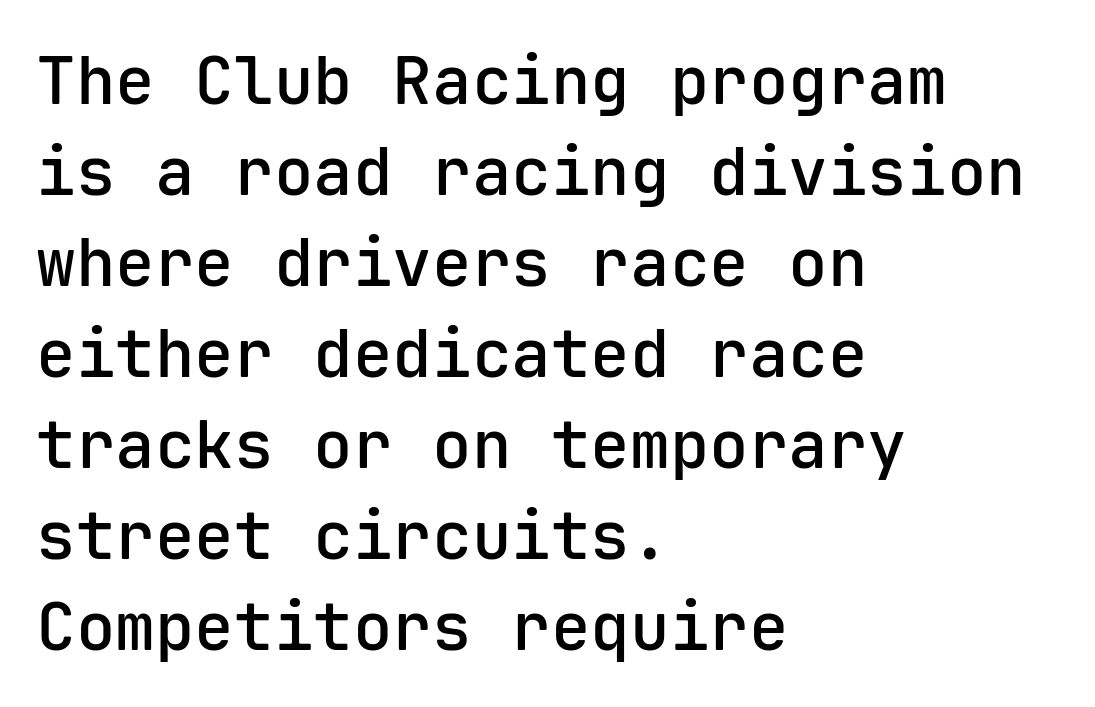
The text block is weighted toward the left margin, trailing off unevenly rightward. The tracking reads as untouched default to a designer's eye. Emphasis by weight is partial: semibold. The rendering uses a moderate line-height, typical for paragraphs.
